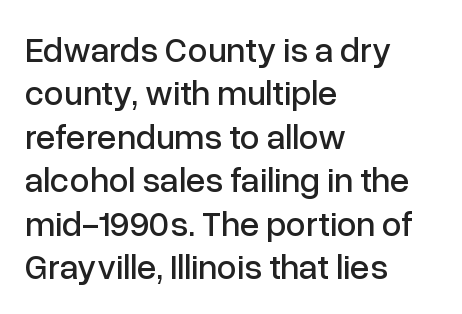
The image shows 35 px sans-serif type, upright; set left-aligned, line spacing 1.24x, normal letter spacing, not underlined; low stroke contrast and a medium x-height.
